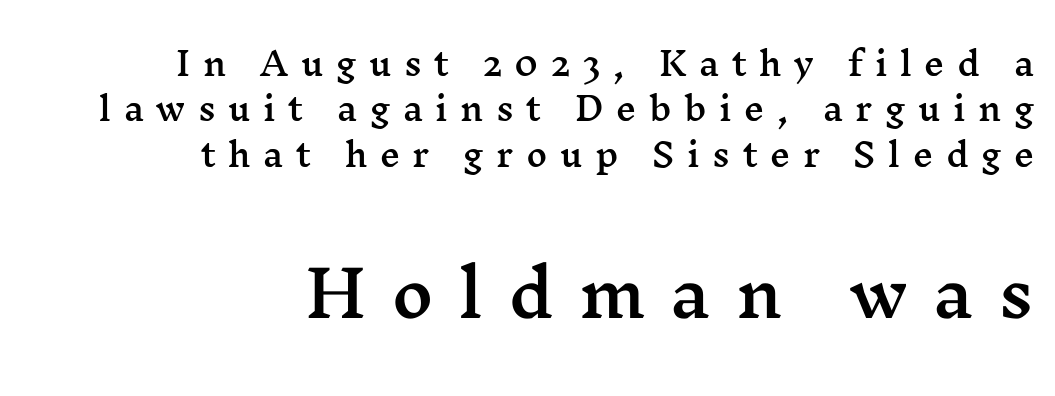
The image shows 64 px wide serif type, upright; set right-aligned, normal line spacing (1.42x), unusually wide letter spacing (+0.39 em), not underlined; the second (bottom) block is 2.0x larger; medium stroke contrast and a medium x-height.
